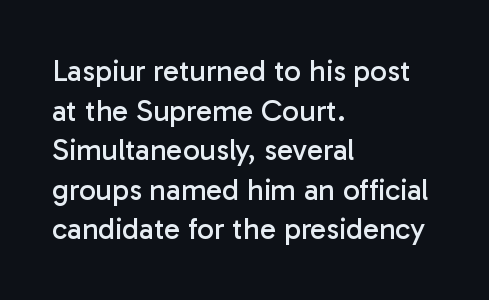
Each letter keeps its own natural width here, so spacing adapts to shape. Line beginnings align vertically; line endings do not. The characters display no serif detailing; their extremities are plain. The designer left line spacing at the default. Honestly, there is no underline to notice here at all.
